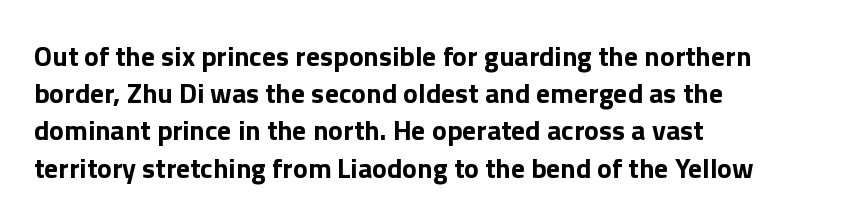
Caption: bold face, heavy strokes. Reading down the column, the eye jumps a familiar distance to each next line. Do the characters align in a grid? No, the font is proportional. Honestly, there is no underline to notice here at all. Italic: no, the glyphs are upright roman.
